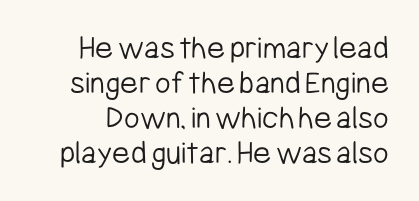
Q: Is the text bold? A: No.
Q: Is the text italic (slanted)? A: No, it is upright.
Q: Is the typeface a serif or a sans-serif typeface? A: Sans-serif.
Q: Is the text underlined? A: No.
Q: Is the spacing between letters normal or unusually wide? A: Normal.
Q: Is the spacing between lines tight, normal or loose? A: Tight.
Q: Width (condensed, normal, or wide)? A: Condensed.
Q: Stroke contrast? A: Low.
Q: x-height? A: Medium.
Q: Monospaced? A: No.
